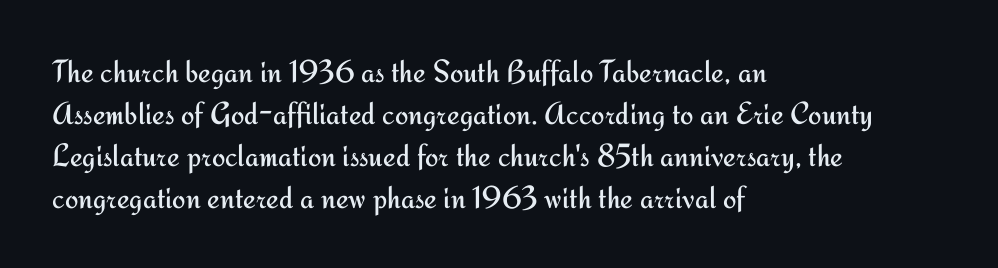
The image shows 32 px regular-weight sans-serif type, upright; set left-aligned, normal line spacing (1.31x), normal letter spacing, not underlined; medium stroke contrast and a small x-height.
